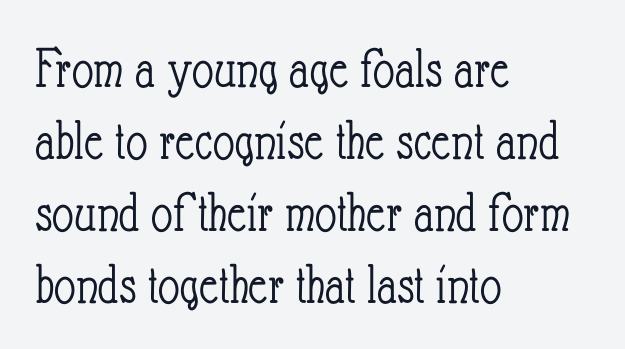
{"italic": "no", "bold": "no", "weight": "light", "width": "condensed", "stroke_contrast": "low", "x_height": "small", "monospaced": "no", "underline": "no", "align": "left", "line_spacing_ratio": 1.22, "letter_spacing": "normal", "letter_spacing_em": 0.0, "glyph_px": 59}
